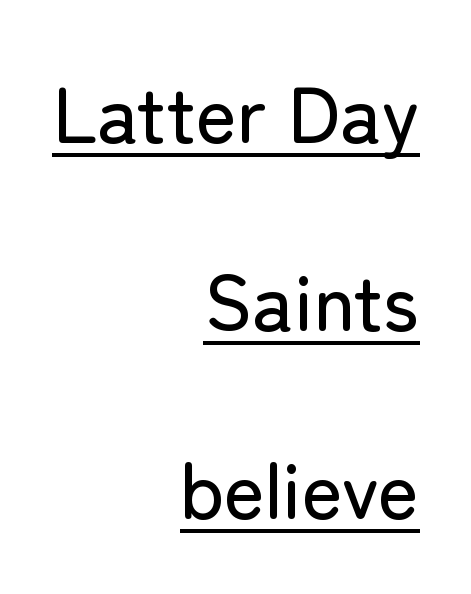
The image shows 78 px sans-serif type, upright; set right-aligned, loose line spacing (2.41x), normal letter spacing, underlined; low stroke contrast and a medium x-height.
